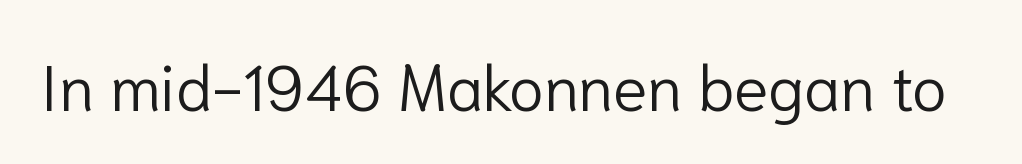
Underlining? Definitely not there. This sample has the flowing, uneven cadence of proportional lettering. Every character sits straight up, as roman type does. The cut favours lightness, reaching ordinary text weight at its darkest.
